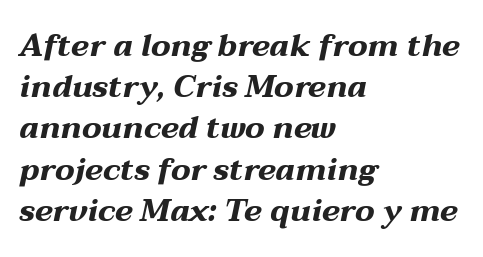
{"italic": "yes", "lean": "right", "slant_degrees": 12, "bold": "yes", "weight": "bold", "width": "wide", "stroke_contrast": "medium", "x_height": "medium", "monospaced": "no", "underline": "no", "align": "left", "line_spacing": "normal", "line_spacing_ratio": 1.33, "letter_spacing": "normal", "letter_spacing_em": 0.0, "glyph_px": 31}
